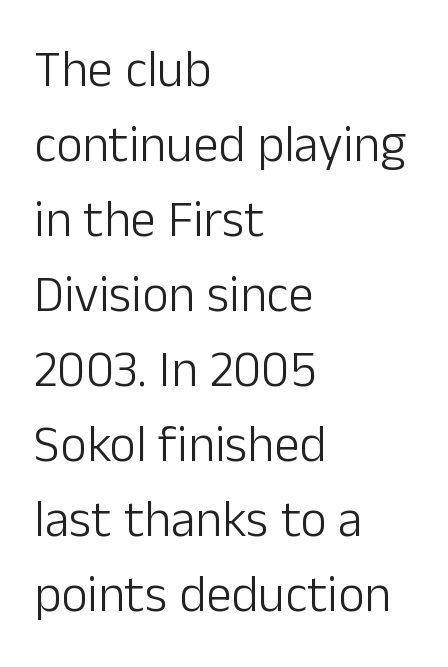
The image shows 51 px light sans-serif type, upright; set left-aligned, normal line spacing (1.47x), normal letter spacing, not underlined; low stroke contrast and a medium x-height.
